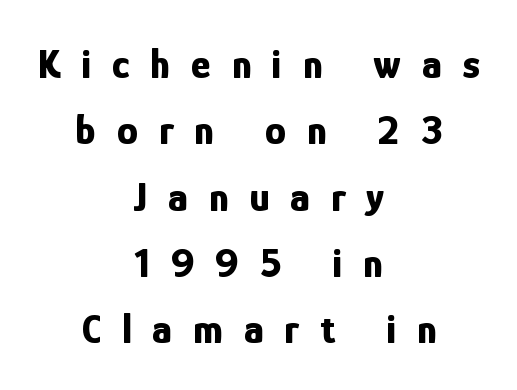
Is the type bold? Yes — the strokes are clearly thick and heavy. Characters follow at a spacing far wider than the type designer built in. Nobody drew a line under any word here. Note the varied advance widths — an 'i' is clearly narrower than an 'm'.
